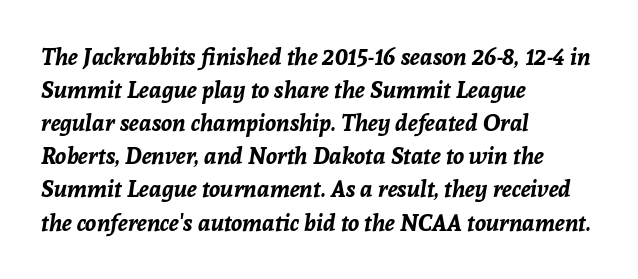
Q: Is the text bold? A: Yes.
Q: Is the text italic (slanted)? A: Yes, it leans right by about 8 degrees.
Q: Is the text underlined? A: No.
Q: How is the paragraph aligned? A: Left-aligned.
Q: Is the spacing between letters normal or unusually wide? A: Normal.
Q: Is the spacing between lines tight, normal or loose? A: Normal.
